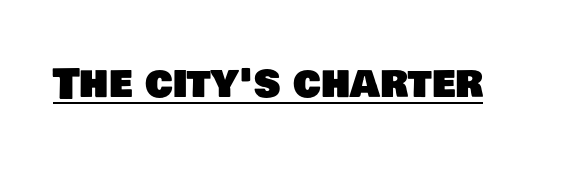
The passage shown is typed in a proportional face where columns would drift. The rendered words wear a rule along their underside. Glyph-to-glyph distance matches everyday printed text. Grotesque or geometric, the face here clearly has no serifs.
